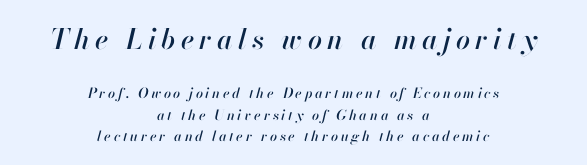
These lines are centered, leaving both edges ragged. In terms of posture, this sample is oblique. Is this a fixed-width face? No — the glyphs have proportional, varying widths. A typesetter would call this leading conventional body-copy spacing.
